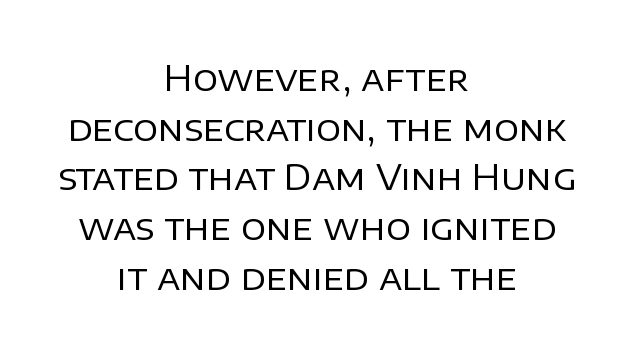
{"serif": "no", "italic": "no", "bold": "no", "weight": "regular", "width": "normal", "stroke_contrast": "low", "x_height": "large", "monospaced": "no", "underline": "no", "align": "center", "line_spacing": "normal", "line_spacing_ratio": 1.42, "letter_spacing": "normal", "letter_spacing_em": 0.0, "glyph_px": 35}
